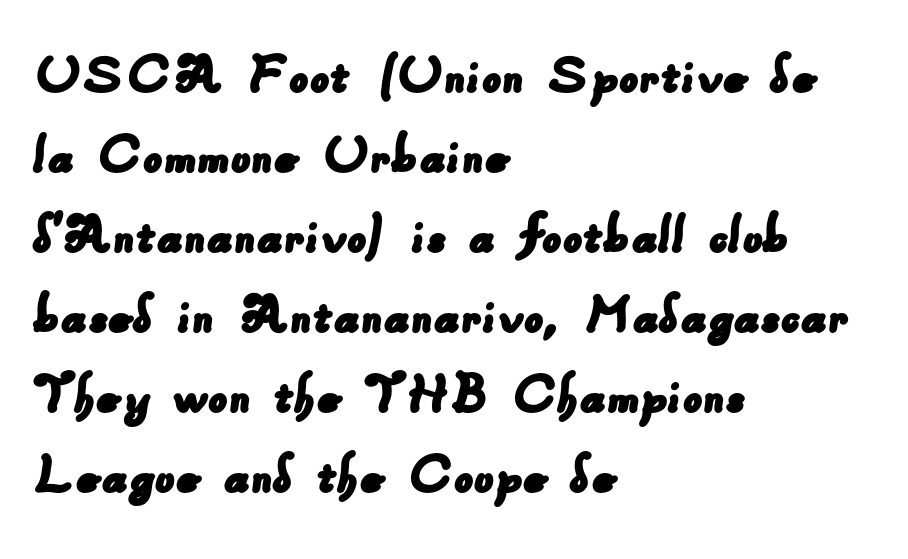
{"serif": "no", "width": "normal", "stroke_contrast": "low", "x_height": "small", "monospaced": "no", "underline": "no", "align": "left", "line_spacing": "normal", "line_spacing_ratio": 1.31, "letter_spacing": "normal", "letter_spacing_em": 0.0, "glyph_px": 61}
